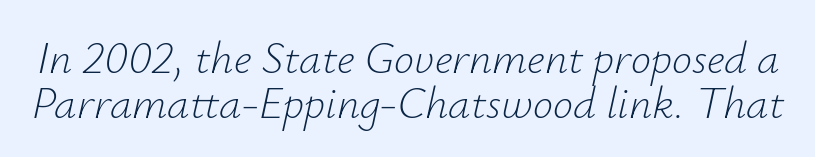
{"italic": "yes", "lean": "right", "slant_degrees": 12, "bold": "no", "weight": "light", "width": "normal", "stroke_contrast": "low", "x_height": "small", "monospaced": "no", "underline": "no", "line_spacing": "tight", "line_spacing_ratio": 1.01, "letter_spacing": "normal", "letter_spacing_em": 0.0, "glyph_px": 45}
